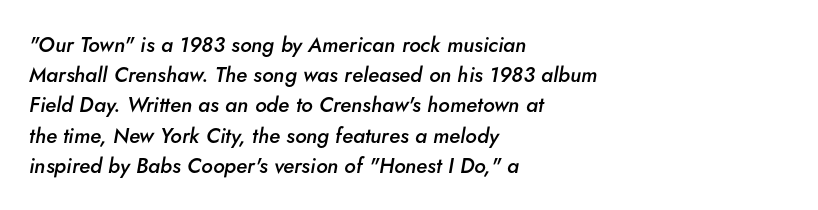
The image shows 21 px text type, italic (leaning right); set left-aligned, normal line spacing (1.44x), normal letter spacing, not underlined.
